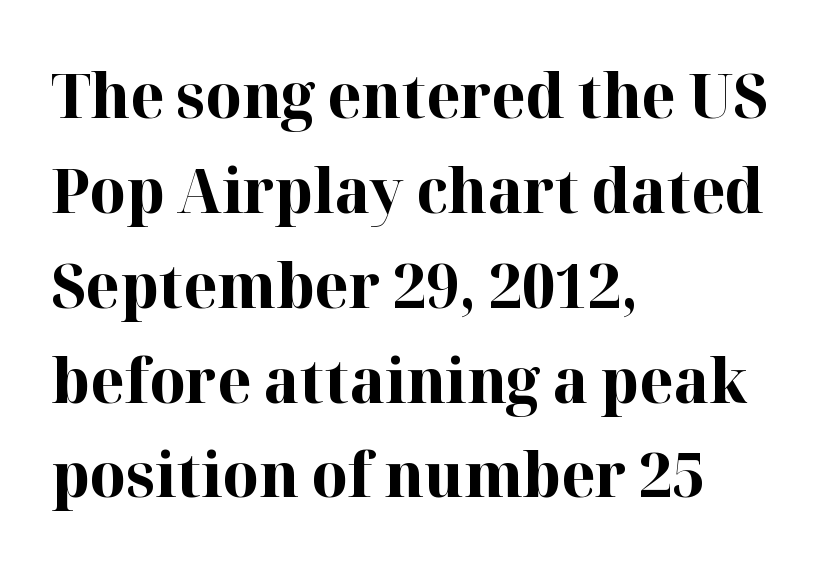
Q: Is the text bold? A: Yes.
Q: Is the text italic (slanted)? A: No, it is upright.
Q: Is the typeface a serif or a sans-serif typeface? A: Serif.
Q: Is the text underlined? A: No.
Q: How is the paragraph aligned? A: Left-aligned.
Q: Is the spacing between letters normal or unusually wide? A: Normal.
Q: Is the spacing between lines tight, normal or loose? A: Normal.
Q: Width (condensed, normal, or wide)? A: Normal.
Q: Stroke contrast? A: High.
Q: x-height? A: Medium.
Q: Monospaced? A: No.
